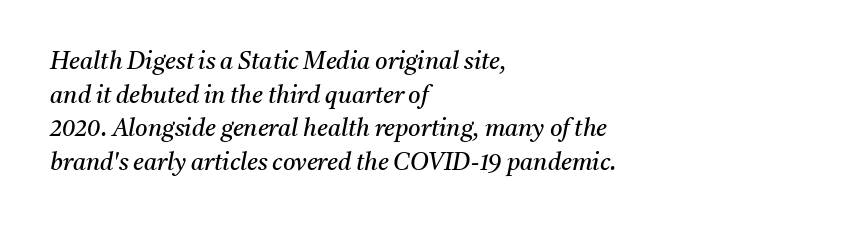
The image shows 24 px text type, italic (leaning right); set left-aligned, normal line spacing (1.4x), normal letter spacing, not underlined.
